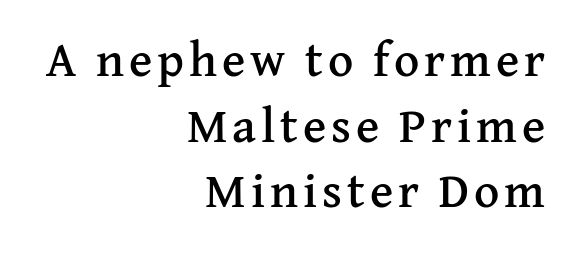
The image shows 49 px serif type, upright; set right-aligned, normal line spacing (1.34x), not underlined; medium stroke contrast and a medium x-height.
